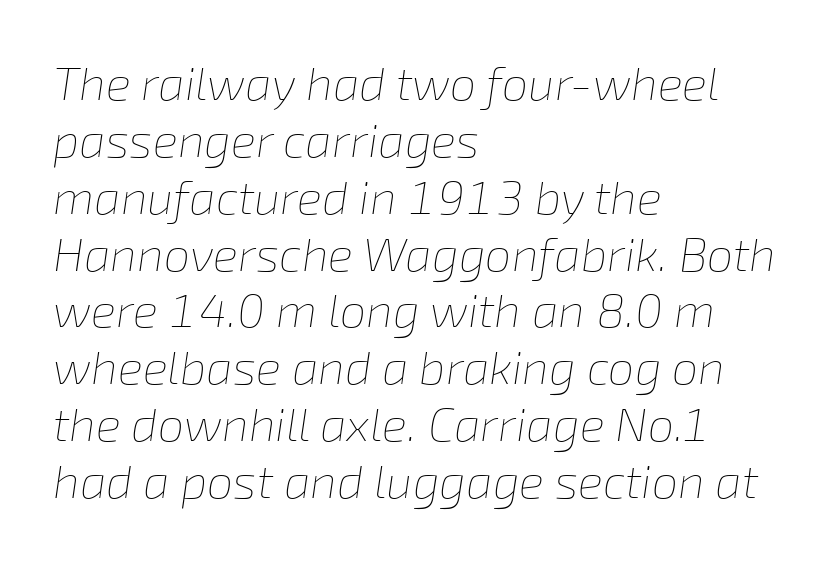
The image shows 47 px thin type, italic (leaning right); set left-aligned, line spacing 1.21x, normal letter spacing, not underlined; low stroke contrast and a medium x-height.
